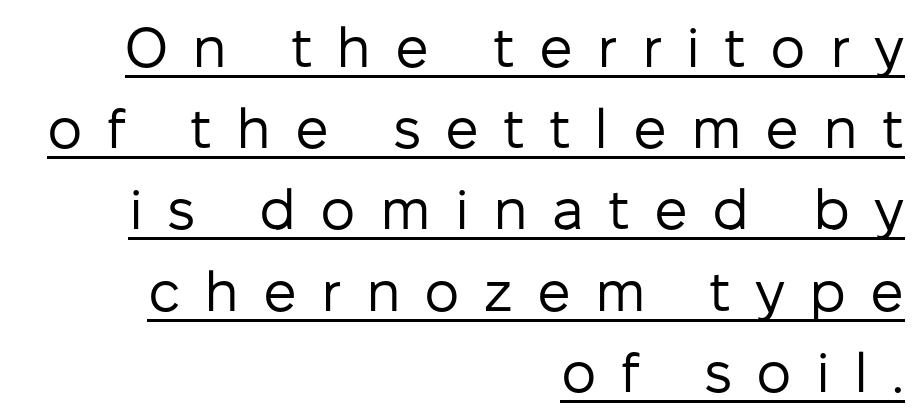
In CSS terms this would be text-align: right. Designer's note — italics off, roman on. No feet cap the strokes, marking this as sans-serif type. Somebody hit Ctrl+U on this one — the words are underlined. How would I describe the line gaps? Plain and ordinary. The typeface has the unassuming heft of standard copy or less.
